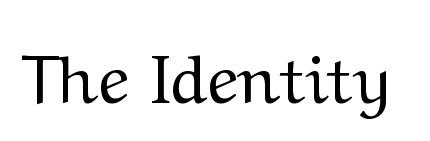
Q: Is the text bold? A: No.
Q: Is the text italic (slanted)? A: No, it is upright.
Q: Is the typeface a serif or a sans-serif typeface? A: Serif.
Q: Is the text underlined? A: No.
Q: Is the spacing between letters normal or unusually wide? A: Normal.
Q: Width (condensed, normal, or wide)? A: Wide.
Q: Stroke contrast? A: Medium.
Q: x-height? A: Medium.
Q: Monospaced? A: No.
